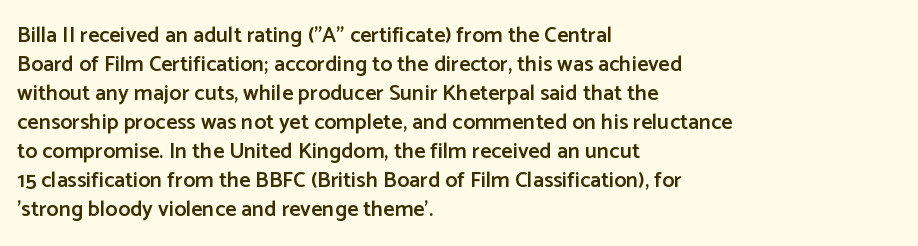
{"italic": "no", "bold": "semi", "underline": "no", "align": "left", "line_spacing": "normal", "line_spacing_ratio": 1.32, "letter_spacing": "normal", "letter_spacing_em": 0.0, "glyph_px": 22}
